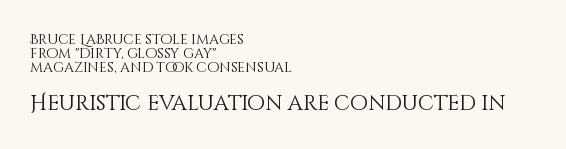
The image shows 21 px text type, upright; set left-aligned, tight line spacing (1.01x), normal letter spacing, not underlined; the second (bottom) block is 1.5x larger.
